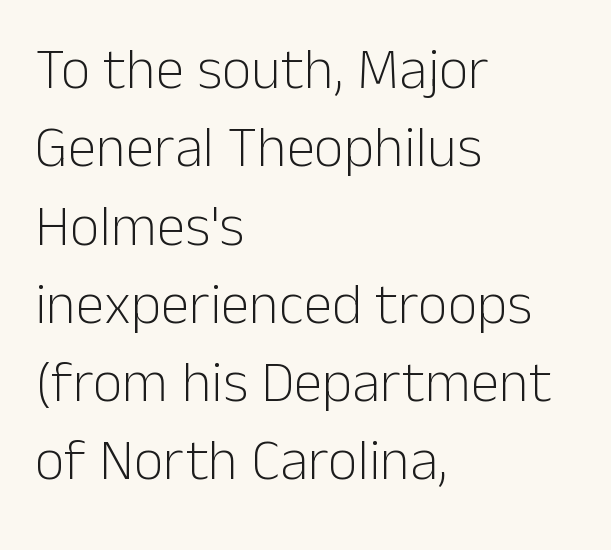
Spacing verdict: proportional, widths tailored to each character. Unbolded letterforms with no extra heft. The line texture is even and compact thanks to regular tracking. Each line starts at the same left margin while the right side varies.
